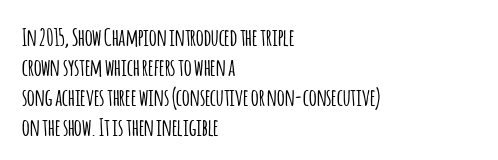
{"italic": "no", "underline": "no", "align": "left", "line_spacing": "normal", "line_spacing_ratio": 1.25, "letter_spacing": "normal", "letter_spacing_em": 0.0, "glyph_px": 24}
